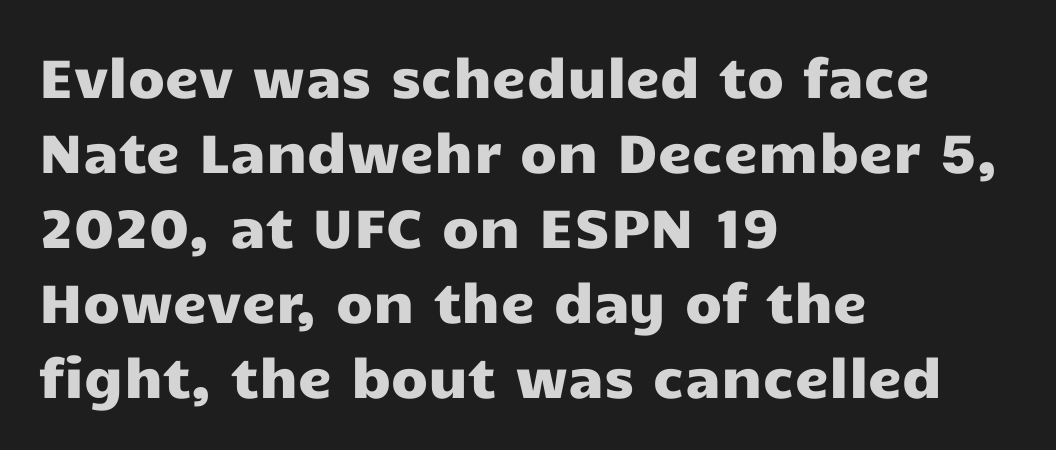
{"serif": "no", "italic": "no", "width": "wide", "stroke_contrast": "low", "x_height": "medium", "monospaced": "no", "underline": "no", "align": "left", "line_spacing": "normal", "line_spacing_ratio": 1.39, "letter_spacing": "normal", "letter_spacing_em": 0.0, "glyph_px": 54}
